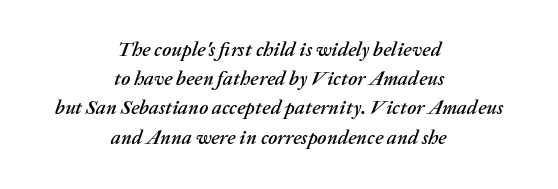
Q: Is the text italic (slanted)? A: Yes, it leans right by about 20 degrees.
Q: Is the text underlined? A: No.
Q: How is the paragraph aligned? A: Centered.
Q: Is the spacing between letters normal or unusually wide? A: Normal.
Q: Is the spacing between lines tight, normal or loose? A: Normal.
